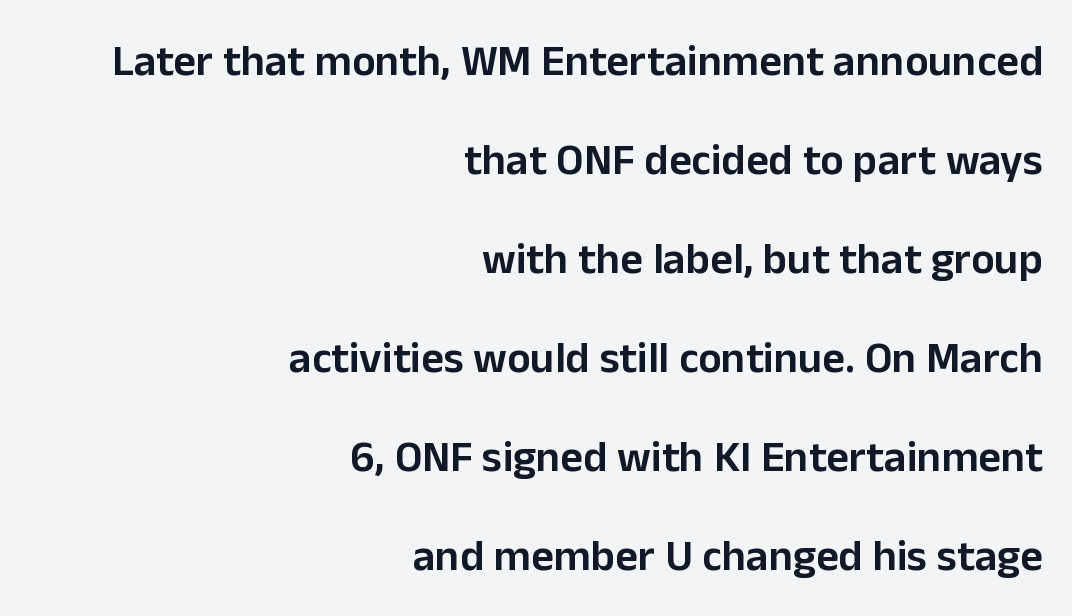
Teacher's note: observe the even right margin — that is flush-right alignment. The characters look somewhat weighty, a semibold short of true bold. The letters advance in unequal steps, a hallmark of proportional type. Serif or sans? Sans — the stroke terminals are bare. Compared with typical paragraphs, the rows here are farther apart. Upright lettering throughout.
